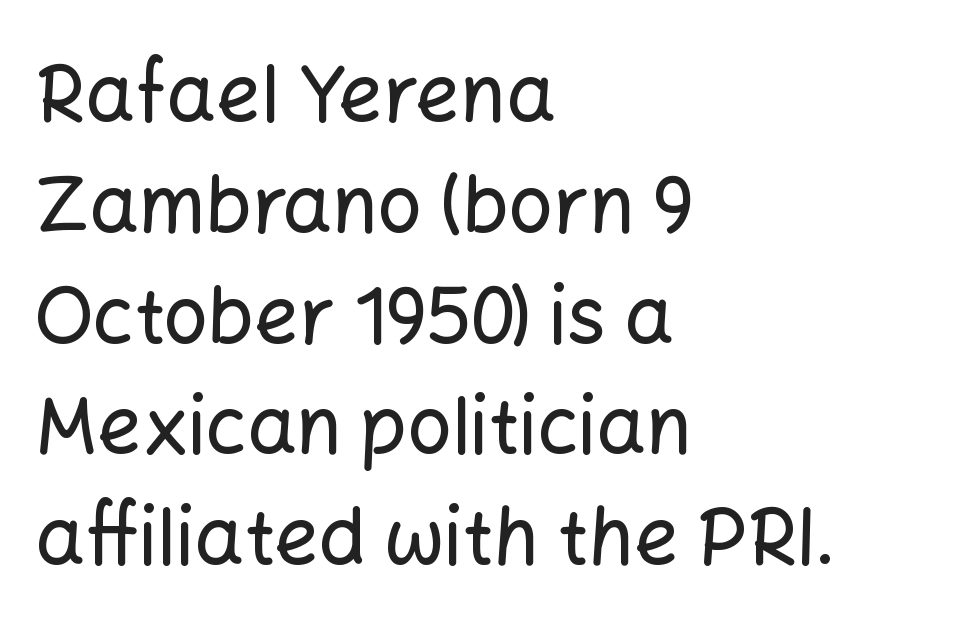
The image shows 78 px sans-serif type, upright; set left-aligned, normal line spacing (1.42x), normal letter spacing, not underlined; low stroke contrast and a medium x-height.
